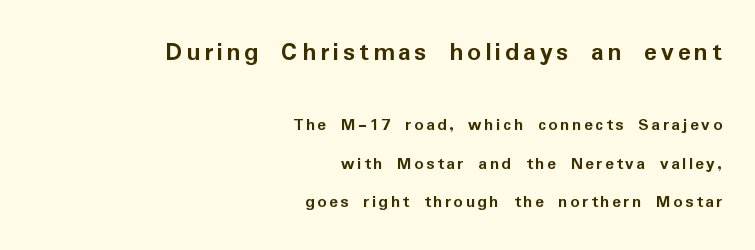
The image shows 27 px bold type, upright; set right-aligned, loose line spacing (2.14x), not underlined; the first (top) block is 1.5x larger.
